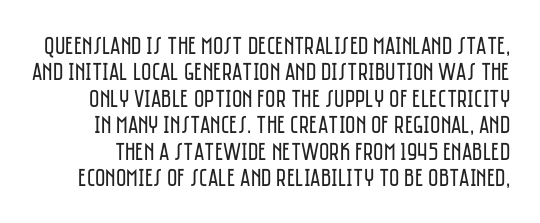
{"italic": "no", "bold": "no", "underline": "no", "line_spacing": "tight", "line_spacing_ratio": 1.06, "letter_spacing": "normal", "letter_spacing_em": 0.0, "glyph_px": 25}
